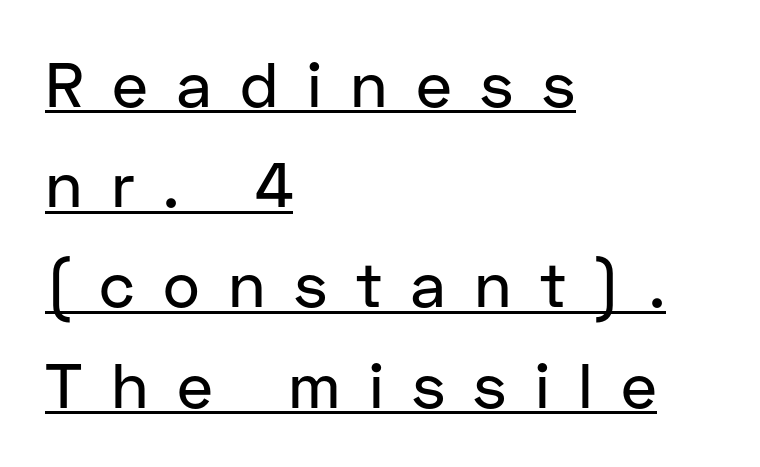
Q: Is the text italic (slanted)? A: No, it is upright.
Q: Is the typeface a serif or a sans-serif typeface? A: Sans-serif.
Q: Is the text underlined? A: Yes.
Q: How is the paragraph aligned? A: Left-aligned.
Q: Is the spacing between letters normal or unusually wide? A: Unusually wide.
Q: Is the spacing between lines tight, normal or loose? A: Normal.
Q: Width (condensed, normal, or wide)? A: Normal.
Q: Stroke contrast? A: Low.
Q: x-height? A: Medium.
Q: Monospaced? A: No.
